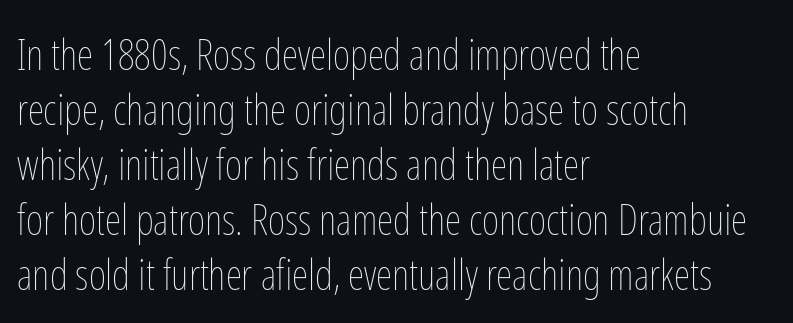
The image shows 42 px thin, condensed type, upright; set left-aligned, normal line spacing (1.31x), normal letter spacing, not underlined; low stroke contrast and a medium x-height.
